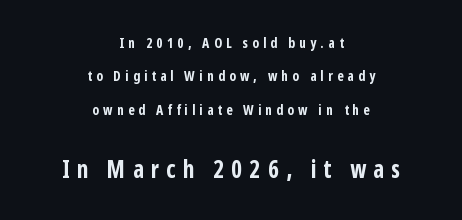
The image shows 24 px bold type, upright; set centered, loose line spacing (2.38x), unusually wide letter spacing (+0.3 em), not underlined; the second (bottom) block is 1.71x larger.
